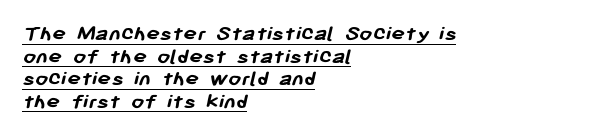
Q: Is the text bold? A: Yes.
Q: Is the text underlined? A: Yes.
Q: How is the paragraph aligned? A: Left-aligned.
Q: Is the spacing between letters normal or unusually wide? A: Normal.
Q: Is the spacing between lines tight, normal or loose? A: Tight.
